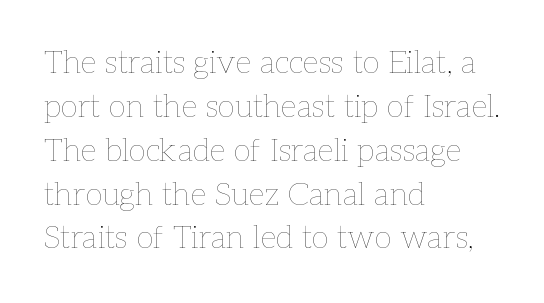
The image shows 32 px thin type, upright; set left-aligned, normal line spacing (1.37x), normal letter spacing, not underlined; low stroke contrast and a medium x-height.
